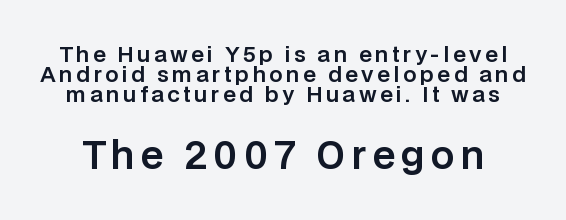
{"serif": "no", "italic": "no", "width": "normal", "stroke_contrast": "low", "x_height": "large", "monospaced": "no", "underline": "no", "line_spacing": "tight", "line_spacing_ratio": 0.96, "larger_block": "second", "size_ratio": 1.76, "glyph_px": 37}
